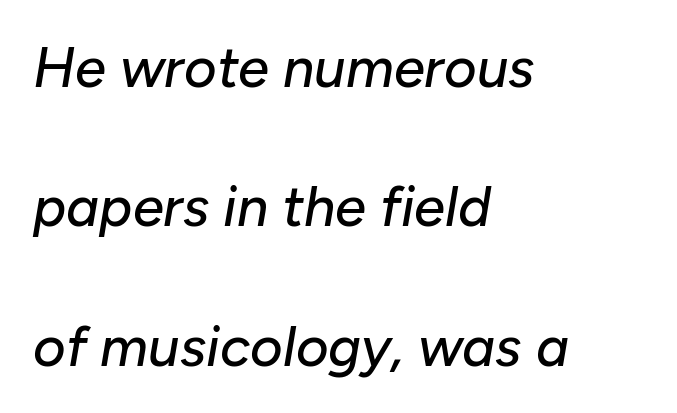
{"italic": "yes", "lean": "right", "slant_degrees": 10, "width": "normal", "stroke_contrast": "low", "x_height": "medium", "monospaced": "no", "underline": "no", "align": "left", "line_spacing": "loose", "line_spacing_ratio": 2.49, "letter_spacing": "normal", "letter_spacing_em": 0.0, "glyph_px": 56}
